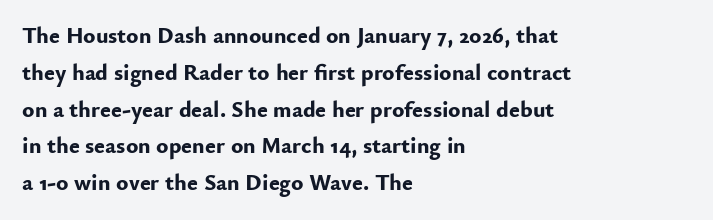
The passage shown stacks its lines at a standard gap. The rag falls on the right side of this text block. Nope, not italic — everything's standing straight. Rule under the text: the space is simply empty. The face used here is rendered with its standard letterfit.
